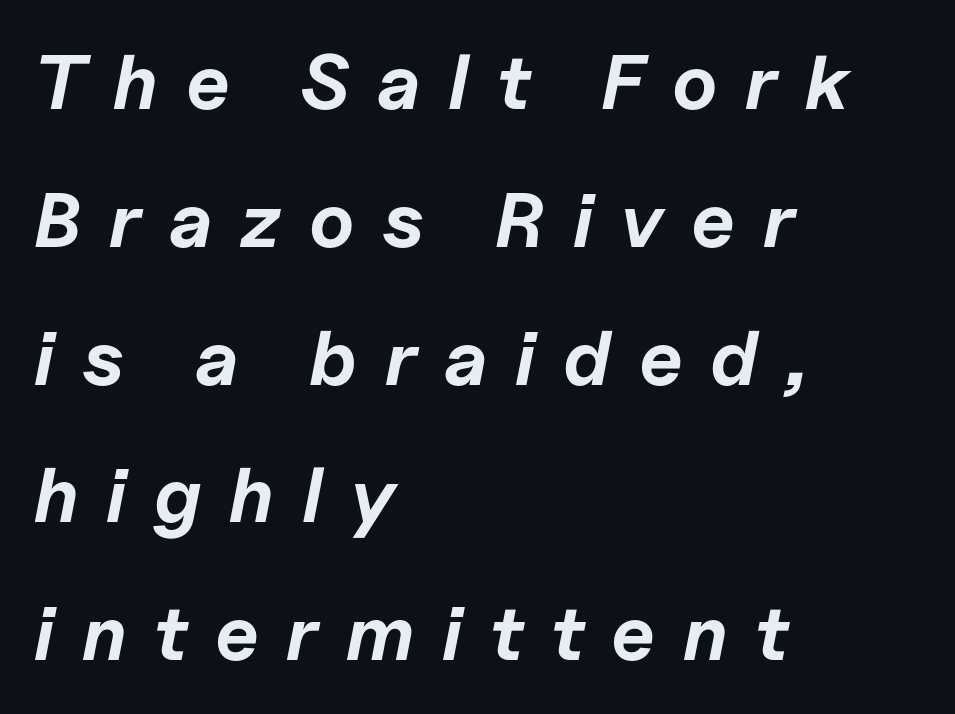
{"italic": "yes", "lean": "right", "slant_degrees": 11, "bold": "yes", "weight": "bold", "width": "normal", "stroke_contrast": "low", "x_height": "medium", "monospaced": "no", "underline": "no", "align": "left", "line_spacing_ratio": 1.79, "letter_spacing": "wide", "letter_spacing_em": 0.36, "glyph_px": 77}
